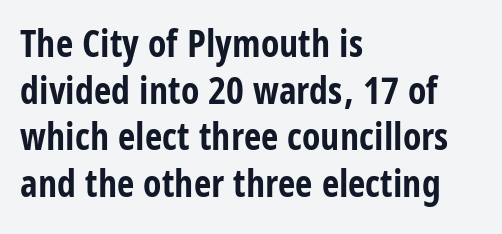
{"serif": "no", "italic": "no", "bold": "yes", "weight": "bold", "width": "condensed", "stroke_contrast": "low", "x_height": "large", "monospaced": "no", "underline": "no", "align": "left", "line_spacing_ratio": 1.23, "letter_spacing": "normal", "letter_spacing_em": 0.0, "glyph_px": 38}
